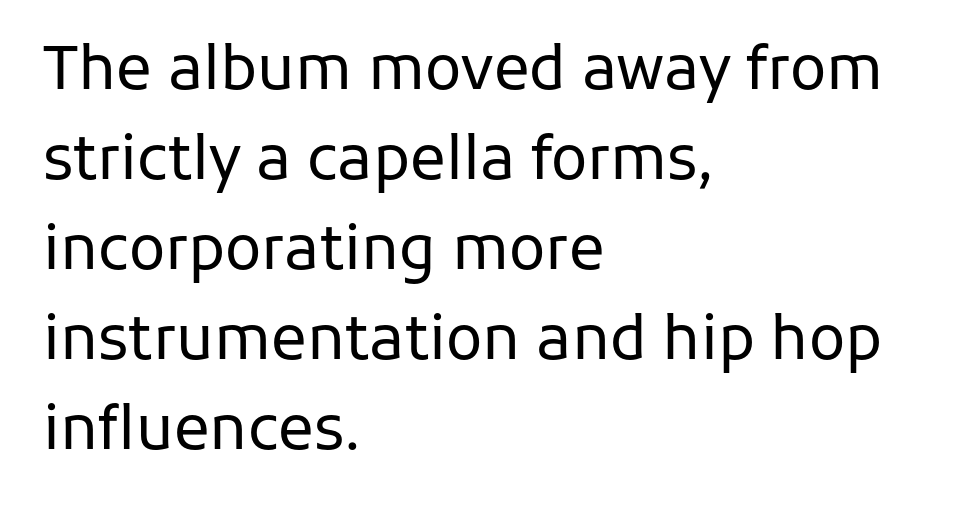
Q: Is the text bold? A: No.
Q: Is the text italic (slanted)? A: No, it is upright.
Q: Is the typeface a serif or a sans-serif typeface? A: Sans-serif.
Q: Is the text underlined? A: No.
Q: How is the paragraph aligned? A: Left-aligned.
Q: Is the spacing between letters normal or unusually wide? A: Normal.
Q: Is the spacing between lines tight, normal or loose? A: Normal.
Q: Width (condensed, normal, or wide)? A: Normal.
Q: Stroke contrast? A: Low.
Q: x-height? A: Medium.
Q: Monospaced? A: No.
